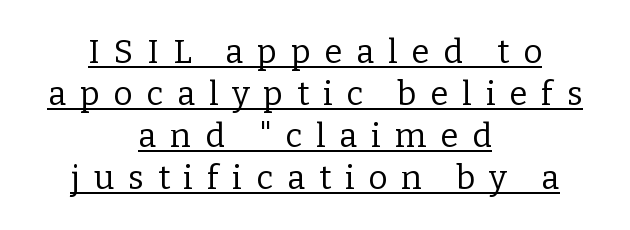
Q: Is the text bold? A: No.
Q: Is the text italic (slanted)? A: No, it is upright.
Q: Is the typeface a serif or a sans-serif typeface? A: Serif.
Q: Is the text underlined? A: Yes.
Q: How is the paragraph aligned? A: Centered.
Q: Is the spacing between letters normal or unusually wide? A: Unusually wide.
Q: Is the spacing between lines tight, normal or loose? A: Normal.
Q: Width (condensed, normal, or wide)? A: Normal.
Q: Stroke contrast? A: Low.
Q: x-height? A: Medium.
Q: Monospaced? A: No.
